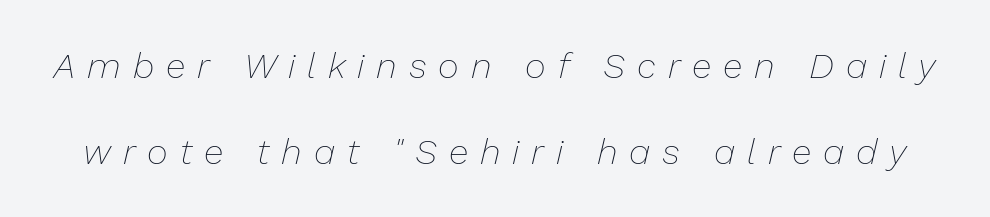
The image shows 36 px thin type, italic (leaning right); set loose line spacing (2.38x), unusually wide letter spacing (+0.33 em), not underlined; low stroke contrast and a medium x-height.
